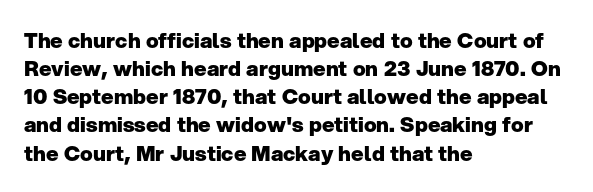
Q: Is the text bold? A: Yes.
Q: Is the text italic (slanted)? A: No, it is upright.
Q: Is the text underlined? A: No.
Q: How is the paragraph aligned? A: Left-aligned.
Q: Is the spacing between letters normal or unusually wide? A: Normal.
Q: Is the spacing between lines tight, normal or loose? A: Normal.
